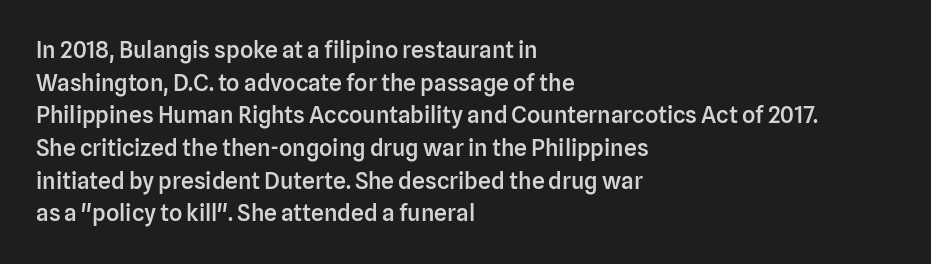
{"italic": "no", "bold": "semi", "underline": "no", "align": "left", "line_spacing": "normal", "line_spacing_ratio": 1.42, "letter_spacing": "normal", "letter_spacing_em": 0.0, "glyph_px": 23}
